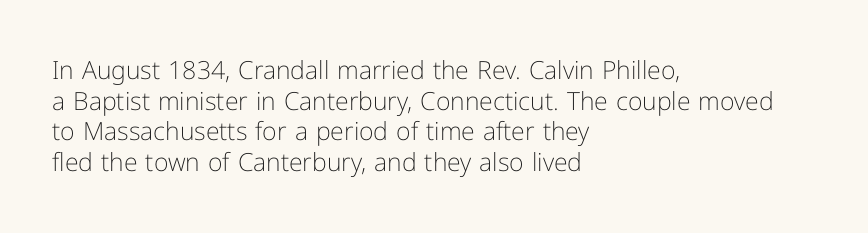
Q: Is the text bold? A: No.
Q: Is the text italic (slanted)? A: No, it is upright.
Q: Is the text underlined? A: No.
Q: How is the paragraph aligned? A: Left-aligned.
Q: Is the spacing between letters normal or unusually wide? A: Normal.
